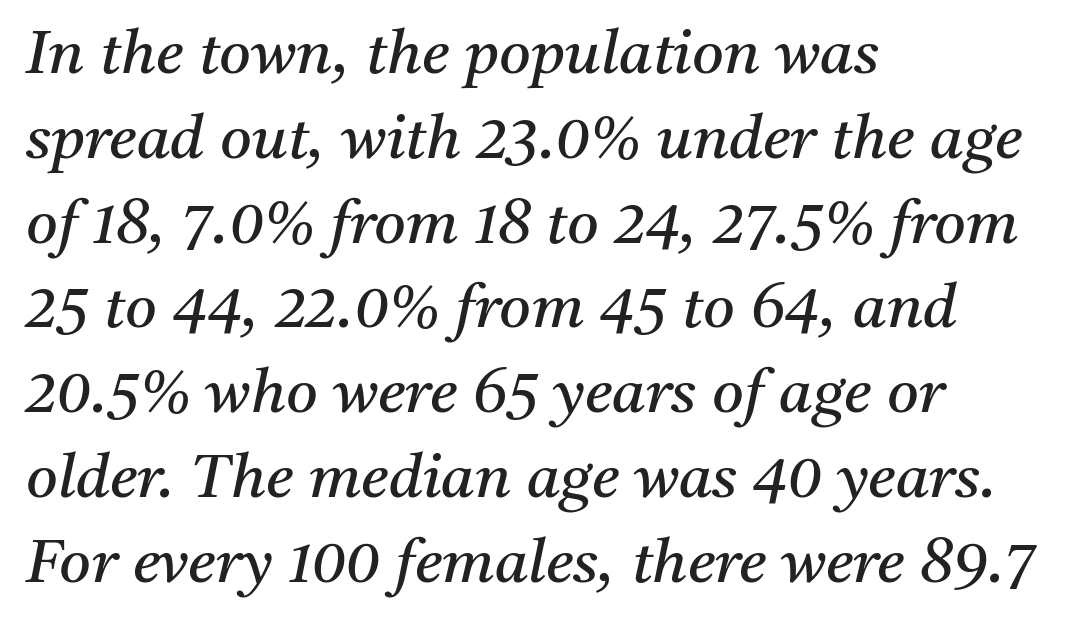
Q: Is the text bold? A: No.
Q: Is the text italic (slanted)? A: Yes, it leans right by about 11 degrees.
Q: Is the typeface a serif or a sans-serif typeface? A: Serif.
Q: Is the text underlined? A: No.
Q: How is the paragraph aligned? A: Left-aligned.
Q: Is the spacing between letters normal or unusually wide? A: Normal.
Q: Is the spacing between lines tight, normal or loose? A: Normal.
Q: Width (condensed, normal, or wide)? A: Normal.
Q: Stroke contrast? A: Medium.
Q: x-height? A: Medium.
Q: Monospaced? A: No.
